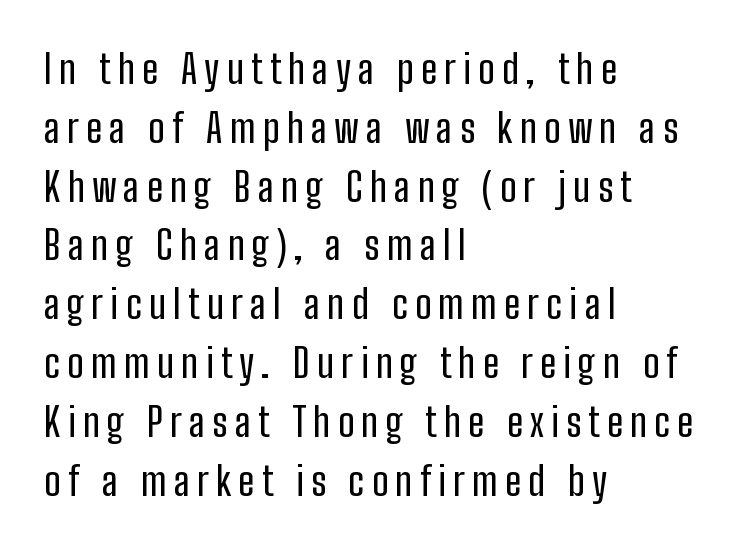
Q: Is the text italic (slanted)? A: No, it is upright.
Q: Is the typeface a serif or a sans-serif typeface? A: Sans-serif.
Q: Is the text underlined? A: No.
Q: How is the paragraph aligned? A: Left-aligned.
Q: Is the spacing between lines tight, normal or loose? A: Normal.
Q: Width (condensed, normal, or wide)? A: Condensed.
Q: Stroke contrast? A: Low.
Q: x-height? A: Medium.
Q: Monospaced? A: No.
